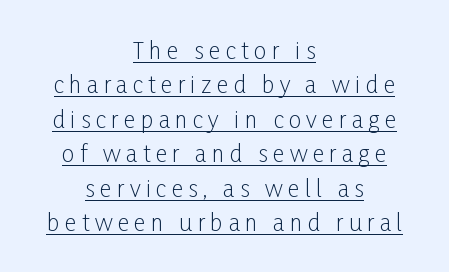
Q: Is the text bold? A: No.
Q: Is the text italic (slanted)? A: No, it is upright.
Q: Is the text underlined? A: Yes.
Q: How is the paragraph aligned? A: Centered.
Q: Is the spacing between letters normal or unusually wide? A: Unusually wide.
Q: Is the spacing between lines tight, normal or loose? A: Normal.
